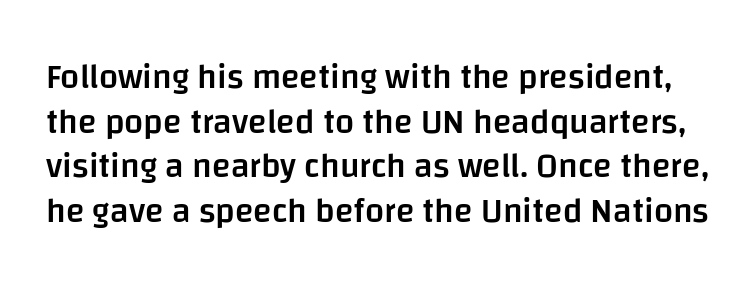
Leading matches the norm, producing a regular column. Each glyph is drawn with semibold strokes, heavier than normal yet not fully bold. Glance below the letters and you will spot only blank space. There is no visible air inserted between adjacent glyphs. Every character sits straight up, as roman type does.
